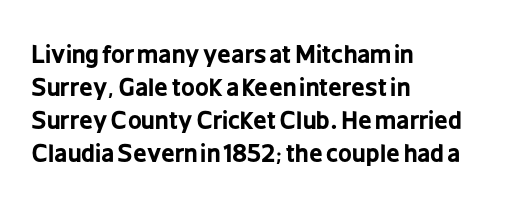
{"italic": "no", "bold": "yes", "underline": "no", "align": "left", "line_spacing": "normal", "line_spacing_ratio": 1.38, "letter_spacing": "normal", "letter_spacing_em": 0.0, "glyph_px": 24}
